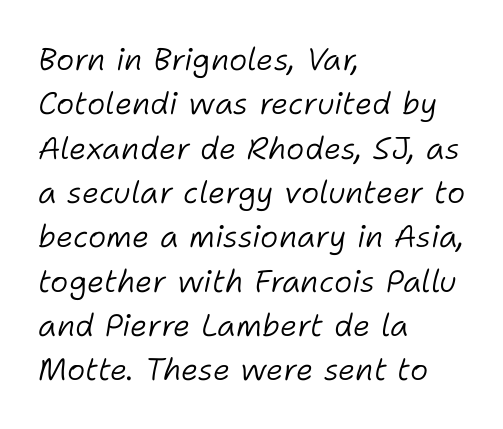
The image shows 31 px light type, italic (leaning right); set left-aligned, normal line spacing (1.43x), normal letter spacing, not underlined; low stroke contrast and a medium x-height.
